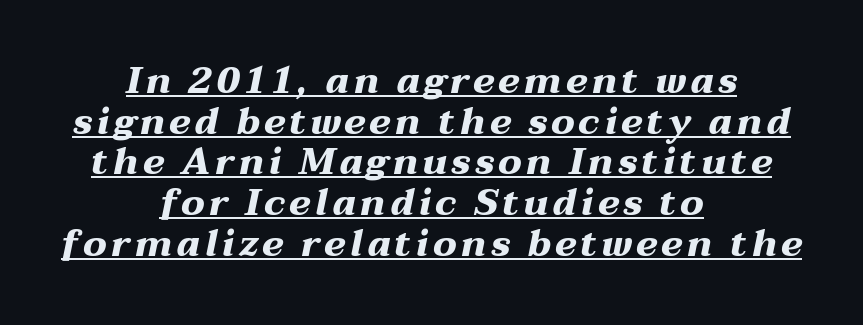
Q: Is the text bold? A: Yes.
Q: Is the text italic (slanted)? A: Yes, it leans right by about 12 degrees.
Q: Is the text underlined? A: Yes.
Q: How is the paragraph aligned? A: Centered.
Q: Is the spacing between lines tight, normal or loose? A: Tight.
Q: Width (condensed, normal, or wide)? A: Wide.
Q: Stroke contrast? A: Medium.
Q: x-height? A: Medium.
Q: Monospaced? A: No.
